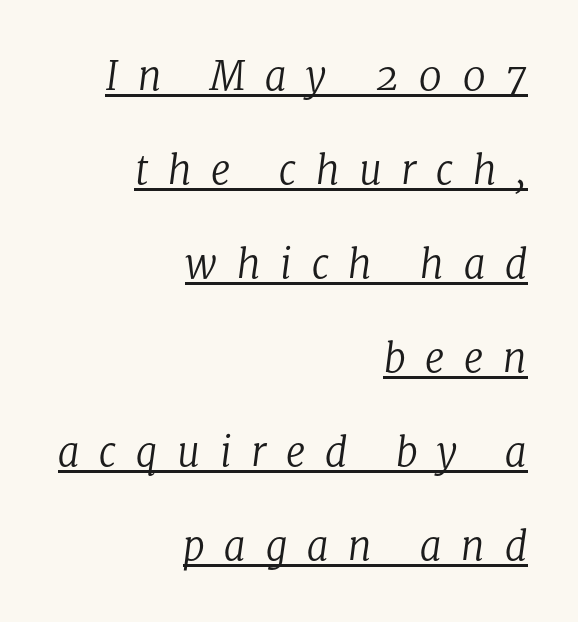
The image shows 39 px regular-weight serif type, italic (leaning right); set right-aligned, loose line spacing (2.41x), unusually wide letter spacing (+0.5 em), underlined; low stroke contrast and a medium x-height.
